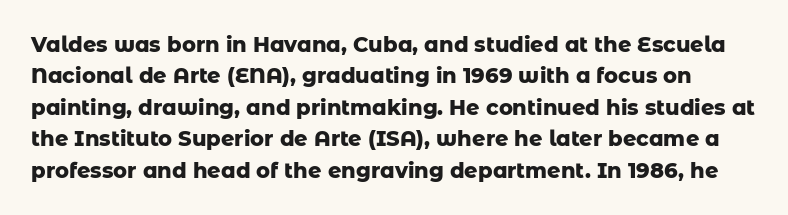
Q: Is the text bold? A: Yes.
Q: Is the text italic (slanted)? A: No, it is upright.
Q: Is the text underlined? A: No.
Q: Is the spacing between letters normal or unusually wide? A: Normal.
Q: Is the spacing between lines tight, normal or loose? A: Normal.
